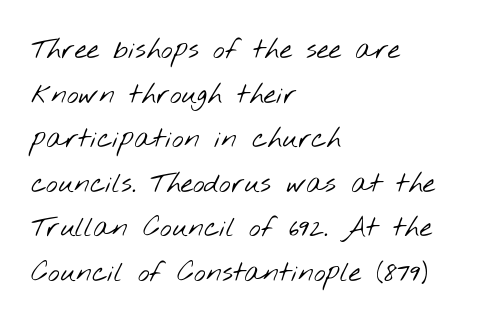
Q: Is the text bold? A: No.
Q: Is the typeface a serif or a sans-serif typeface? A: Sans-serif.
Q: Is the text underlined? A: No.
Q: How is the paragraph aligned? A: Left-aligned.
Q: Is the spacing between letters normal or unusually wide? A: Normal.
Q: Is the spacing between lines tight, normal or loose? A: Normal.
Q: Width (condensed, normal, or wide)? A: Wide.
Q: Stroke contrast? A: Low.
Q: x-height? A: Small.
Q: Monospaced? A: No.
